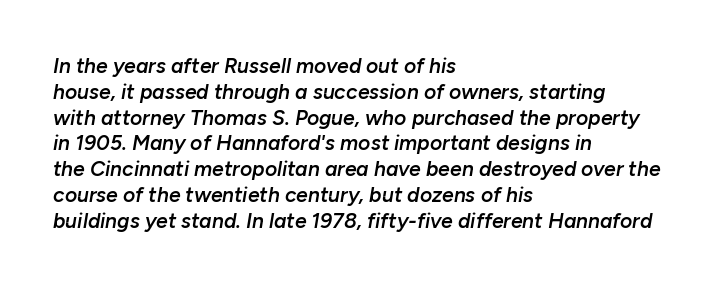
The image shows 21 px text type, italic (leaning right); set left-aligned, line spacing 1.23x, normal letter spacing, not underlined.
